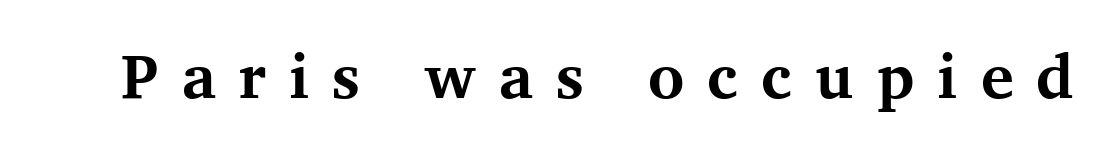
You can tell it's not italic because the verticals are truly vertical. The glyphs have the mass of a bold cut. Students, note that the glyphs here are deliberately spaced far apart. Quick note: underline off.
